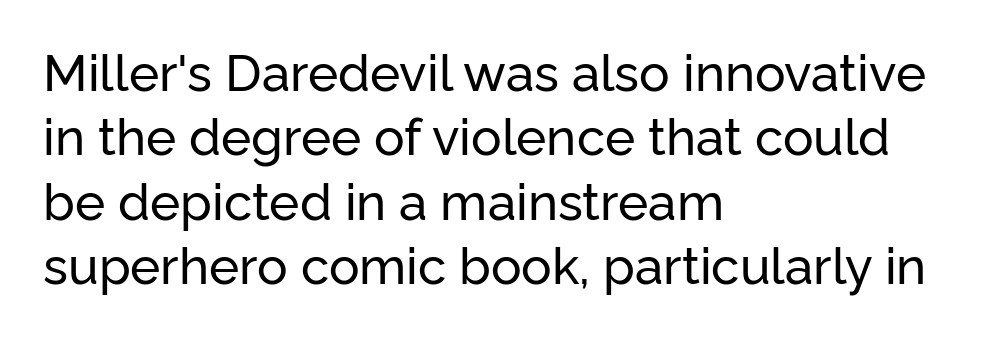
Q: Is the text italic (slanted)? A: No, it is upright.
Q: Is the typeface a serif or a sans-serif typeface? A: Sans-serif.
Q: Is the text underlined? A: No.
Q: How is the paragraph aligned? A: Left-aligned.
Q: Is the spacing between letters normal or unusually wide? A: Normal.
Q: Is the spacing between lines tight, normal or loose? A: Normal.
Q: Width (condensed, normal, or wide)? A: Normal.
Q: Stroke contrast? A: Low.
Q: x-height? A: Medium.
Q: Monospaced? A: No.
